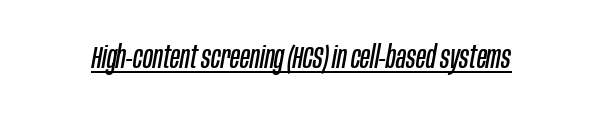
The image shows 32 px regular-weight, condensed type, italic (leaning right); set normal letter spacing, underlined; low stroke contrast and a large x-height.
